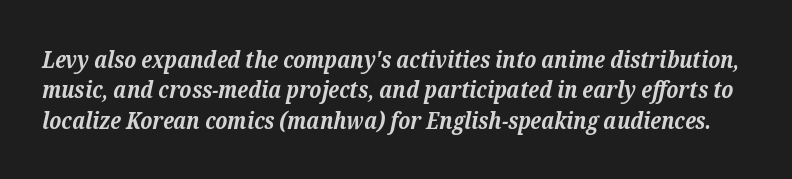
Pretty heavy lettering here — definitely bold. Decoration check: the copy has no underline. Students, observe: this is what conventionally led text looks like. The text carries the slant typical of an italic or oblique font. Honestly, the letter spacing is just normal — you wouldn't notice it.
